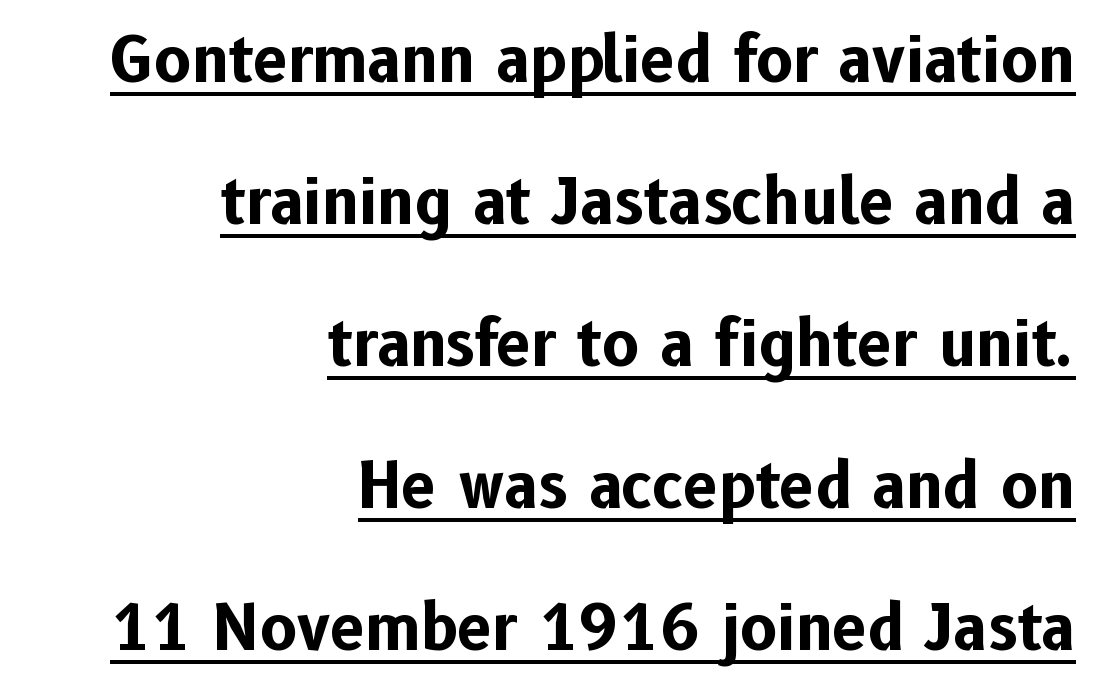
{"serif": "no", "italic": "no", "bold": "yes", "weight": "bold", "width": "normal", "stroke_contrast": "low", "x_height": "medium", "monospaced": "no", "underline": "yes", "align": "right", "line_spacing": "loose", "line_spacing_ratio": 2.29, "letter_spacing": "normal", "letter_spacing_em": 0.0, "glyph_px": 62}
